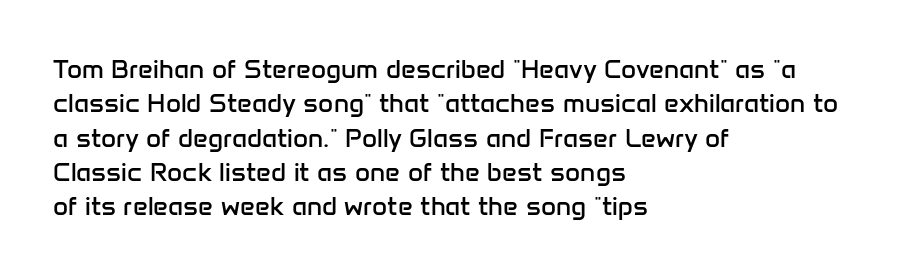
The image shows 26 px text type, upright; set left-aligned, normal line spacing (1.32x), normal letter spacing, not underlined.
